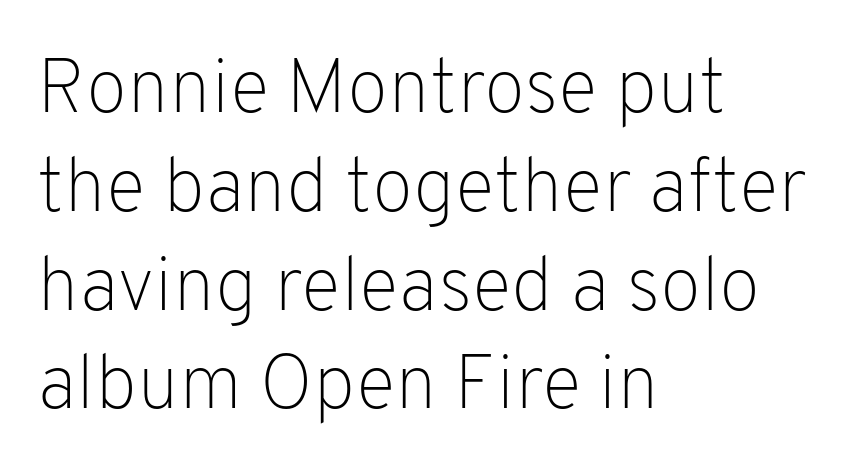
Normally led — the rows are evenly, conventionally spaced. These lines were composed using upright roman letters. Horizontal alignment here is leftward, the default for most running prose. Honestly, there is no underline to notice here at all. Caption: face not bold, strokes unweighted. A sans-serif font was chosen for this passage.
